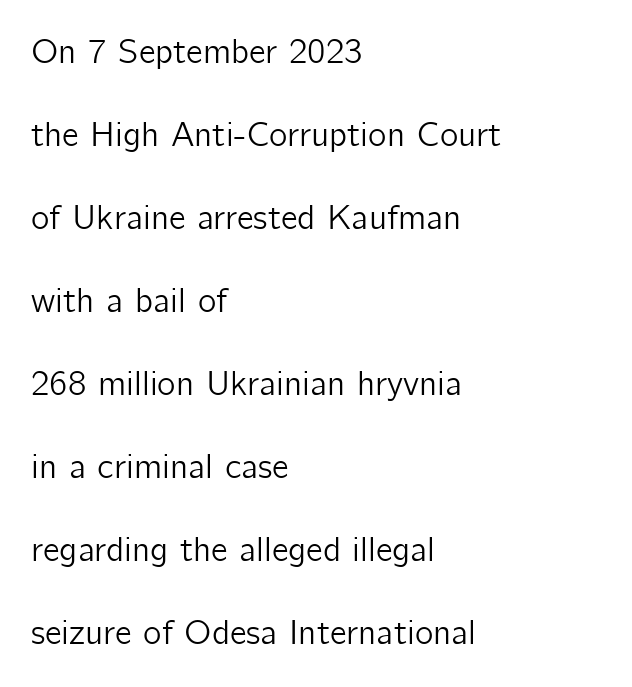
{"serif": "no", "italic": "no", "width": "normal", "stroke_contrast": "low", "x_height": "medium", "monospaced": "no", "underline": "no", "align": "left", "line_spacing": "loose", "line_spacing_ratio": 2.37, "letter_spacing": "normal", "letter_spacing_em": 0.0, "glyph_px": 35}
